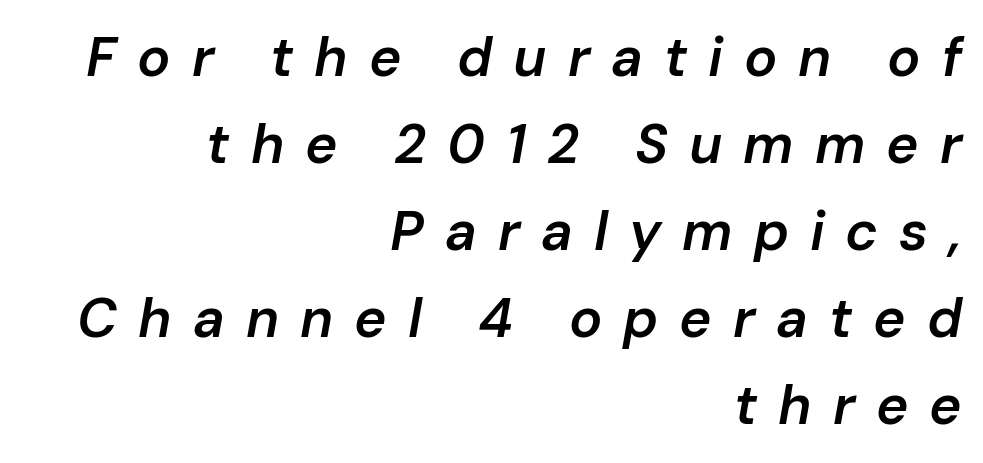
{"italic": "yes", "lean": "right", "slant_degrees": 10, "bold": "semi", "weight": "semibold", "width": "normal", "stroke_contrast": "low", "x_height": "medium", "monospaced": "no", "underline": "no", "align": "right", "line_spacing": "normal", "line_spacing_ratio": 1.58, "letter_spacing": "wide", "letter_spacing_em": 0.38, "glyph_px": 55}
